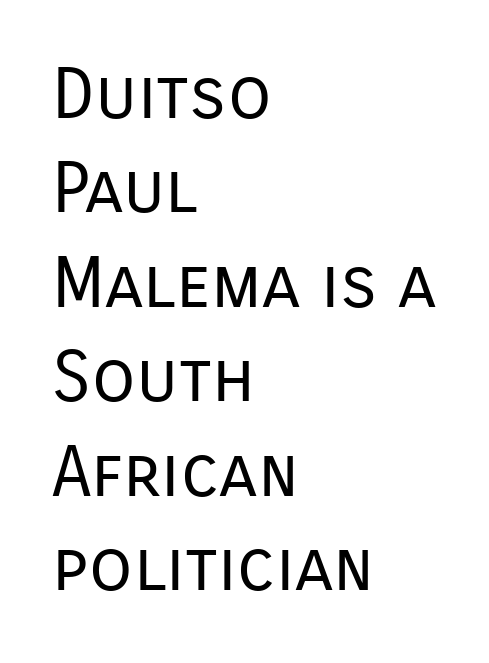
Visually the block forms a straight wall on the left and a jagged coastline on the right. Short note: letters normally spaced. Think standard paragraph weight, or any step lighter than that. Nothing sits at the stroke ends, so this counts as sans-serif. Regular leading.
